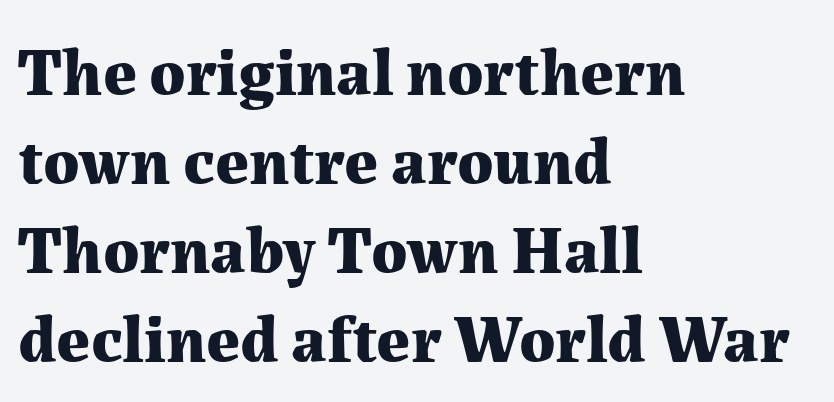
Strong, thick strokes mark this as bold type. A typesetter would mark this as roman, not italic. The string is rendered with underlining switched off. Look at the tracking — it's just the regular setting, nothing added. Each letter keeps its own natural width here, so spacing adapts to shape. This is serif lettering, the kind often seen in printed books.
